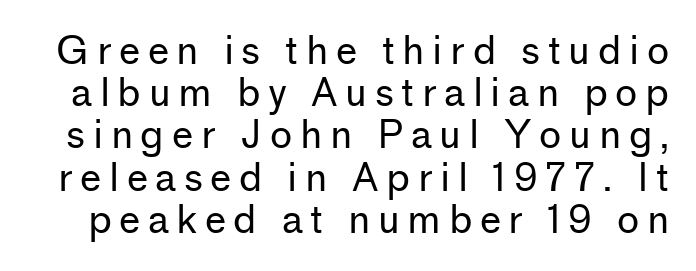
The image shows 38 px regular-weight sans-serif type, upright; set tight line spacing (1.11x), unusually wide letter spacing (+0.2 em), not underlined; low stroke contrast and a medium x-height.
